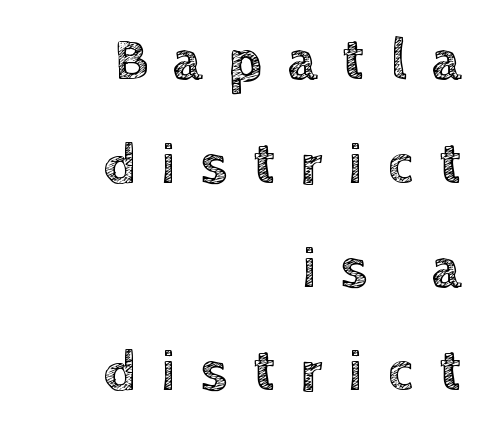
Do the characters align in a grid? No, the font is proportional. Where is the straight margin? On the right. Glyph-to-glyph distance is far greater than everyday printed text. Clear beneath every line of the passage. Tall strokes in this sample are plumb rather than angled.
